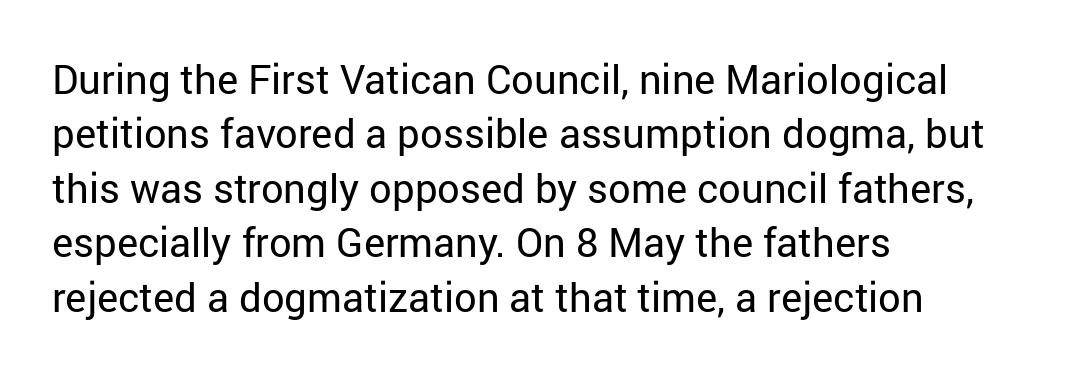
The image shows 40 px regular-weight sans-serif type, upright; set left-aligned, normal line spacing (1.36x), normal letter spacing, not underlined; low stroke contrast and a medium x-height.
